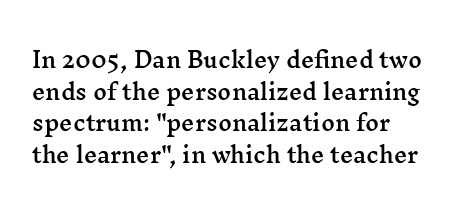
The typography opts for an upright posture over an oblique one. Between one letter and the next there's only the usual sliver of space. Evenly set lines give the paragraph a standard silhouette. The space directly below the letters is spotless.
